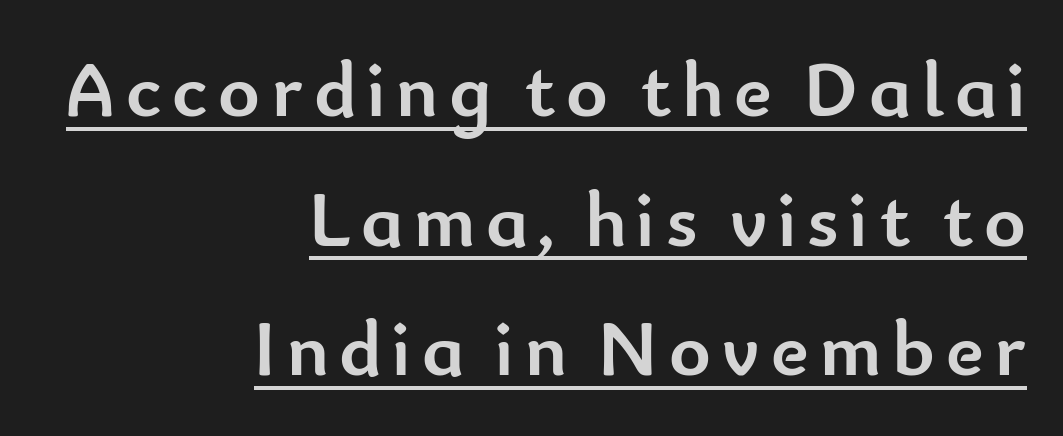
The image shows 79 px semibold sans-serif type, upright; set right-aligned, normal line spacing (1.64x), underlined; low stroke contrast and a small x-height.
